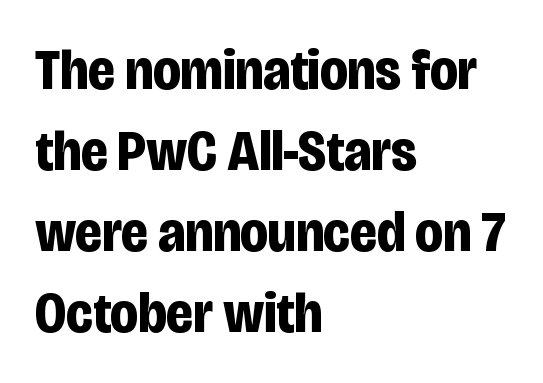
Q: Is the text bold? A: Yes.
Q: Is the text italic (slanted)? A: No, it is upright.
Q: Is the typeface a serif or a sans-serif typeface? A: Sans-serif.
Q: Is the text underlined? A: No.
Q: How is the paragraph aligned? A: Left-aligned.
Q: Is the spacing between letters normal or unusually wide? A: Normal.
Q: Is the spacing between lines tight, normal or loose? A: Normal.
Q: Width (condensed, normal, or wide)? A: Condensed.
Q: Stroke contrast? A: Low.
Q: x-height? A: Large.
Q: Monospaced? A: No.
